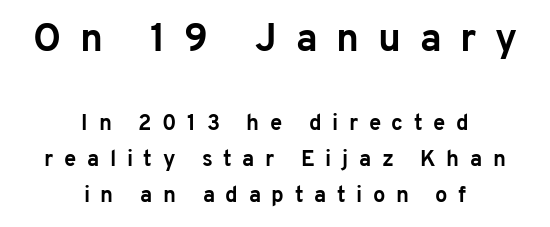
{"serif": "no", "italic": "no", "bold": "yes", "weight": "bold", "width": "normal", "stroke_contrast": "low", "x_height": "medium", "monospaced": "no", "underline": "no", "align": "center", "line_spacing": "normal", "line_spacing_ratio": 1.62, "letter_spacing": "wide", "letter_spacing_em": 0.48, "larger_block": "first", "size_ratio": 1.77, "glyph_px": 39}
